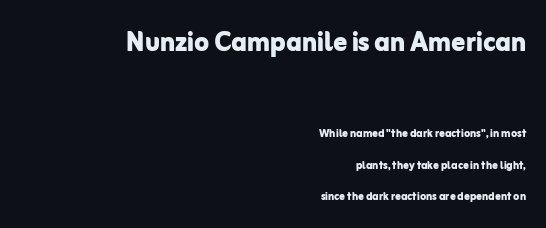
The image shows 34 px bold sans-serif type, upright; set right-aligned, loose line spacing (2.26x), normal letter spacing, not underlined; the first (top) block is 2.43x larger; low stroke contrast and a medium x-height.
